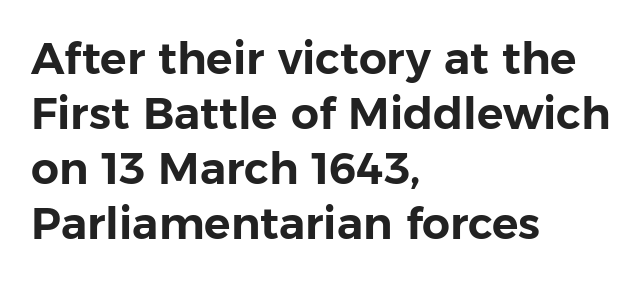
Q: Is the text italic (slanted)? A: No, it is upright.
Q: Is the typeface a serif or a sans-serif typeface? A: Sans-serif.
Q: Is the text underlined? A: No.
Q: How is the paragraph aligned? A: Left-aligned.
Q: Is the spacing between letters normal or unusually wide? A: Normal.
Q: Is the spacing between lines tight, normal or loose? A: Normal.
Q: Width (condensed, normal, or wide)? A: Normal.
Q: Stroke contrast? A: Low.
Q: x-height? A: Medium.
Q: Monospaced? A: No.
